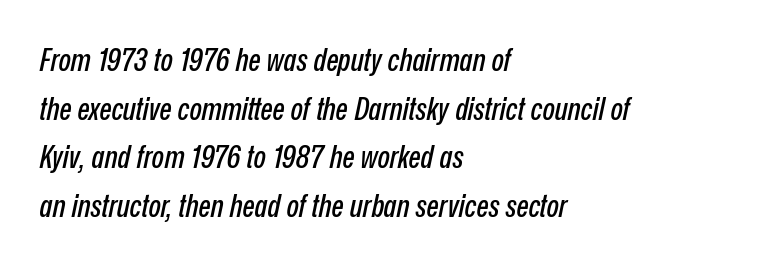
Q: Is the text italic (slanted)? A: Yes, it leans right by about 12 degrees.
Q: Is the text underlined? A: No.
Q: How is the paragraph aligned? A: Left-aligned.
Q: Is the spacing between letters normal or unusually wide? A: Normal.
Q: Is the spacing between lines tight, normal or loose? A: Normal.
Q: Width (condensed, normal, or wide)? A: Condensed.
Q: Stroke contrast? A: Low.
Q: x-height? A: Medium.
Q: Monospaced? A: No.
